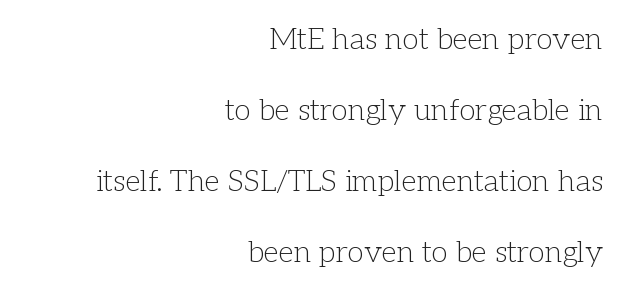
{"serif": "yes", "italic": "no", "bold": "no", "weight": "light", "width": "normal", "stroke_contrast": "low", "x_height": "medium", "monospaced": "no", "underline": "no", "align": "right", "line_spacing": "loose", "line_spacing_ratio": 2.37, "letter_spacing": "normal", "letter_spacing_em": 0.0, "glyph_px": 30}
